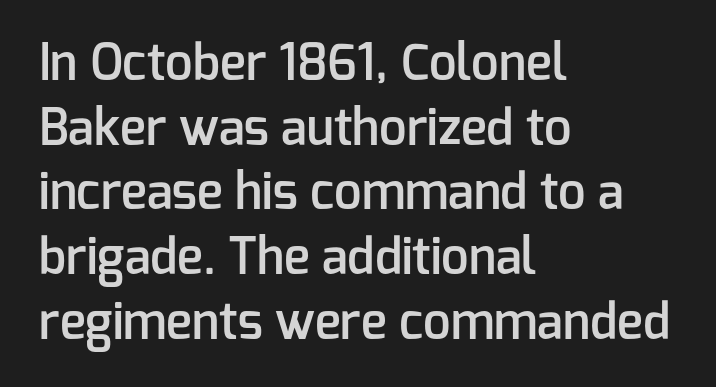
The image shows 49 px semibold sans-serif type, upright; set left-aligned, normal line spacing (1.32x), normal letter spacing, not underlined; low stroke contrast and a medium x-height.
